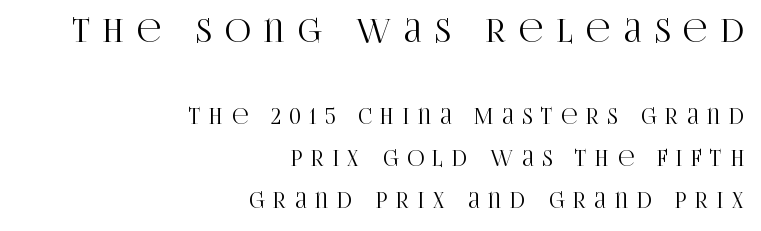
{"serif": "yes", "italic": "no", "width": "condensed", "stroke_contrast": "high", "x_height": "large", "monospaced": "no", "underline": "no", "align": "right", "line_spacing": "loose", "line_spacing_ratio": 2.01, "letter_spacing": "wide", "letter_spacing_em": 0.42, "larger_block": "first", "size_ratio": 1.52, "glyph_px": 32}
